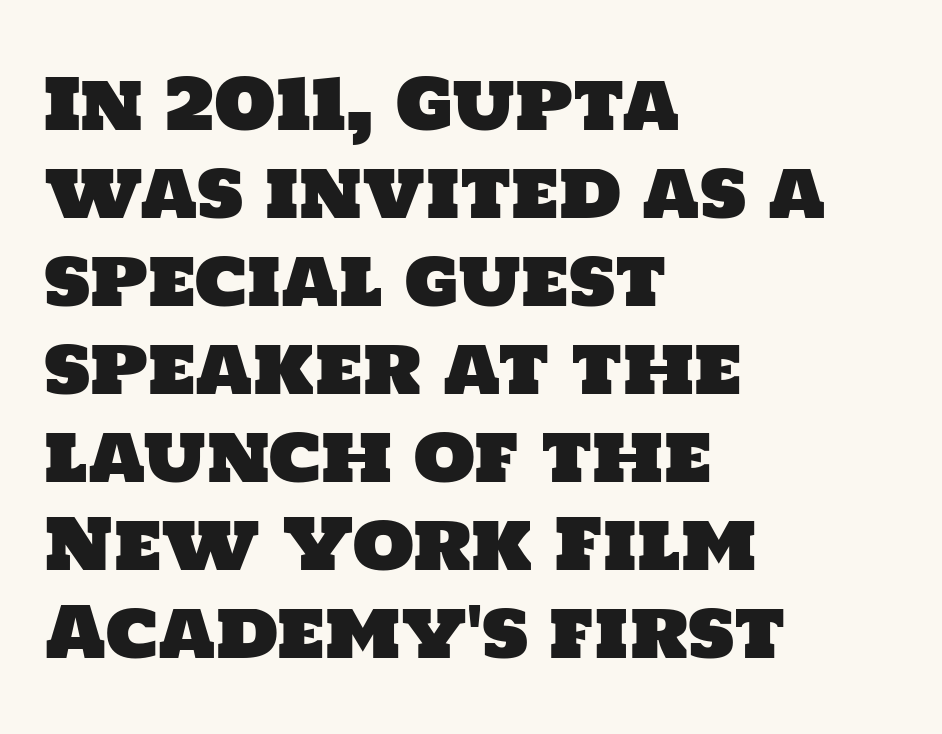
Q: Is the typeface a serif or a sans-serif typeface? A: Sans-serif.
Q: Is the text underlined? A: No.
Q: How is the paragraph aligned? A: Left-aligned.
Q: Is the spacing between letters normal or unusually wide? A: Normal.
Q: Width (condensed, normal, or wide)? A: Normal.
Q: Stroke contrast? A: Low.
Q: x-height? A: Large.
Q: Monospaced? A: No.
